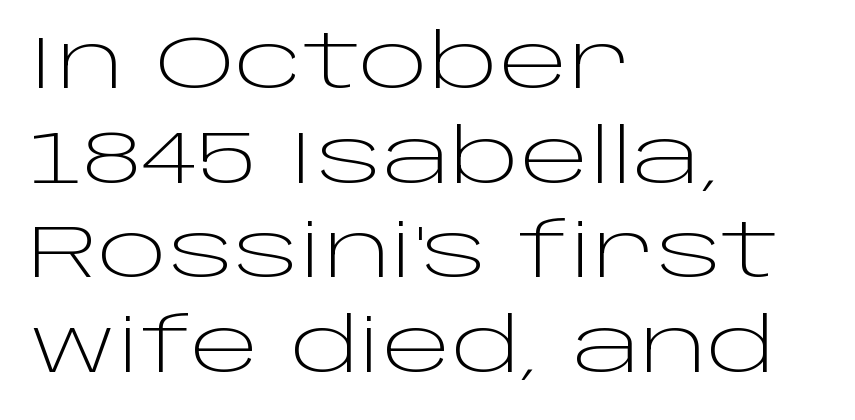
{"serif": "no", "italic": "no", "bold": "no", "weight": "light", "width": "wide", "stroke_contrast": "low", "x_height": "large", "monospaced": "no", "underline": "no", "align": "left", "line_spacing": "normal", "line_spacing_ratio": 1.28, "letter_spacing": "normal", "letter_spacing_em": 0.0, "glyph_px": 74}
